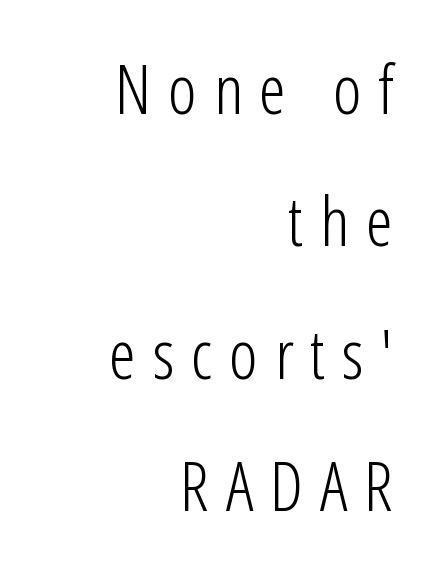
These lines were composed using upright roman letters. In terms of letterform style, serifs are entirely absent. The vertical gap from one line to the next is large. Bare-footed words on every line. The passage shown is typed in a proportional face where columns would drift.
